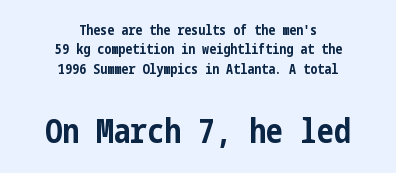
Q: Is the text bold? A: Yes.
Q: Is the text italic (slanted)? A: No, it is upright.
Q: Is the typeface a serif or a sans-serif typeface? A: Sans-serif.
Q: Is the text underlined? A: No.
Q: How is the paragraph aligned? A: Centered.
Q: Is the spacing between letters normal or unusually wide? A: Normal.
Q: Is the spacing between lines tight, normal or loose? A: Normal.
Q: Which block of text is set in a larger size, the first (top) or the second (bottom)? A: The second (bottom) one.
Q: Width (condensed, normal, or wide)? A: Condensed.
Q: Stroke contrast? A: Low.
Q: x-height? A: Medium.
